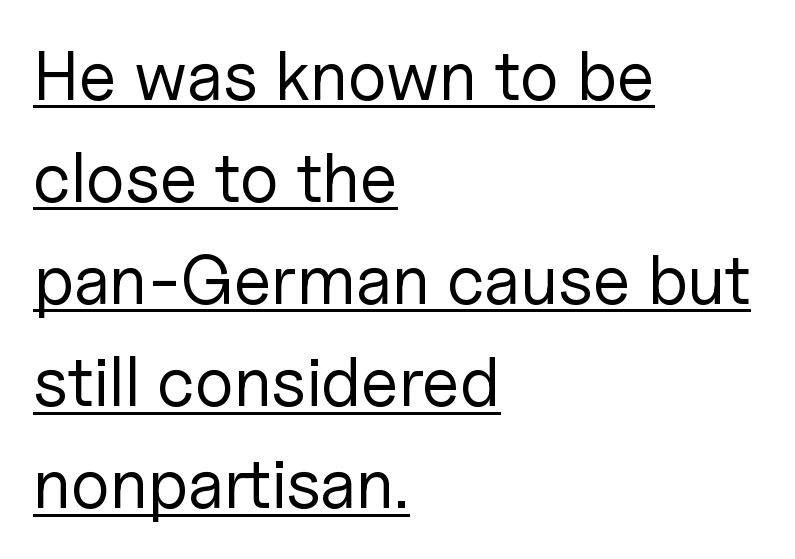
Descenders here cross a horizontal rule under the line. The vertical gap from one line to the next is medium. Heft: none added — not bold. Examine the stroke ends and you'll find no serifs. Varying glyph widths throughout — classic text-font behaviour.
